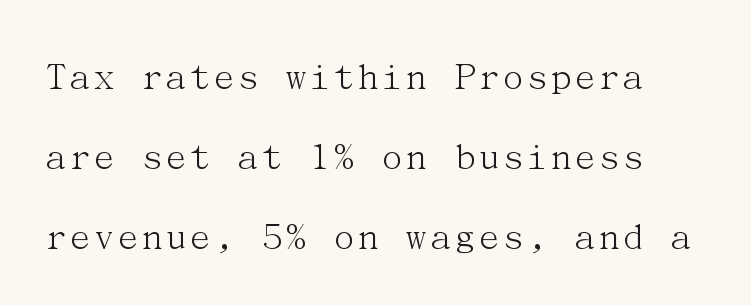
Rule under the text: the space is simply empty. Unlike a clean sans, this face finishes its strokes with serifs. Notice how the stems are strictly vertical — no italics here. Vertical stems look standard width or narrower in stroke. Students, note that the glyphs here touch the page at normal intervals. The space between consecutive lines is lavish.
